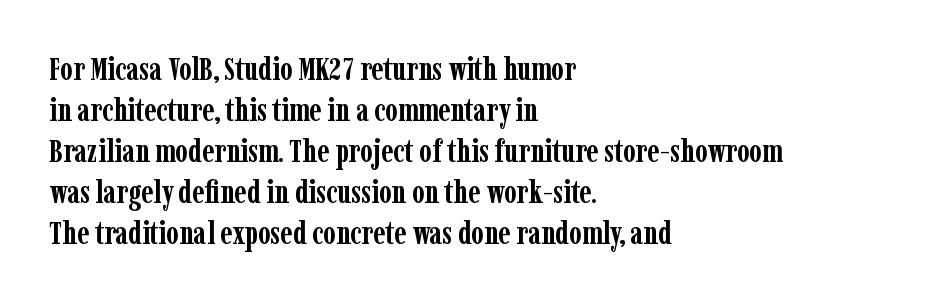
{"serif": "yes", "italic": "no", "bold": "yes", "weight": "semibold", "width": "condensed", "stroke_contrast": "low", "x_height": "medium", "monospaced": "no", "underline": "no", "align": "left", "line_spacing": "normal", "line_spacing_ratio": 1.28, "letter_spacing": "normal", "letter_spacing_em": 0.0, "glyph_px": 32}
